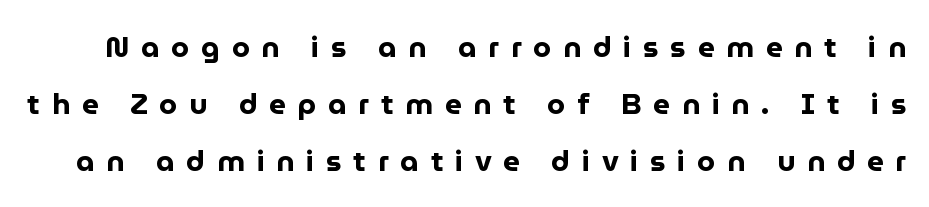
The image shows 29 px bold sans-serif type, upright; set loose line spacing (1.96x), unusually wide letter spacing (+0.41 em), not underlined; low stroke contrast and a medium x-height.
